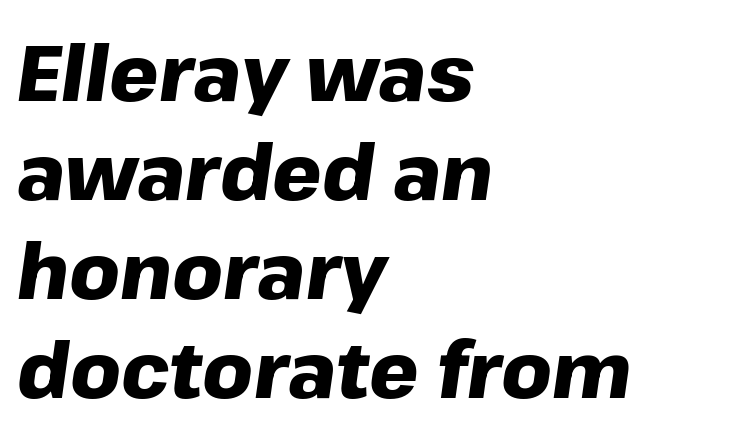
Q: Is the text bold? A: Yes.
Q: Is the text italic (slanted)? A: Yes, it leans right by about 8 degrees.
Q: Is the text underlined? A: No.
Q: How is the paragraph aligned? A: Left-aligned.
Q: Is the spacing between letters normal or unusually wide? A: Normal.
Q: Is the spacing between lines tight, normal or loose? A: Normal.
Q: Width (condensed, normal, or wide)? A: Normal.
Q: Stroke contrast? A: Low.
Q: x-height? A: Medium.
Q: Monospaced? A: No.
